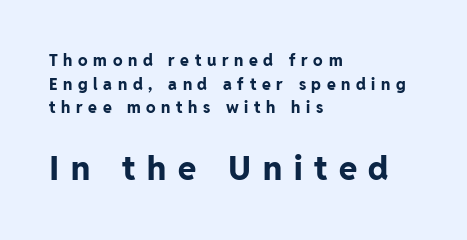
Students, observe: this is what conventionally led text looks like. Descender tails drop into unmarked territory. Visually, the bottom section dominates because its glyphs are scaled up. In terms of posture, this sample is upright. Each word looks stretched out because of the extra space between its letters. The typeface chosen for these lines omits serifs.
